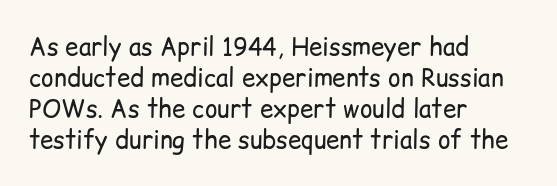
Q: Is the text bold? A: No.
Q: Is the text italic (slanted)? A: No, it is upright.
Q: Is the text underlined? A: No.
Q: How is the paragraph aligned? A: Left-aligned.
Q: Is the spacing between letters normal or unusually wide? A: Normal.
Q: Is the spacing between lines tight, normal or loose? A: Normal.
